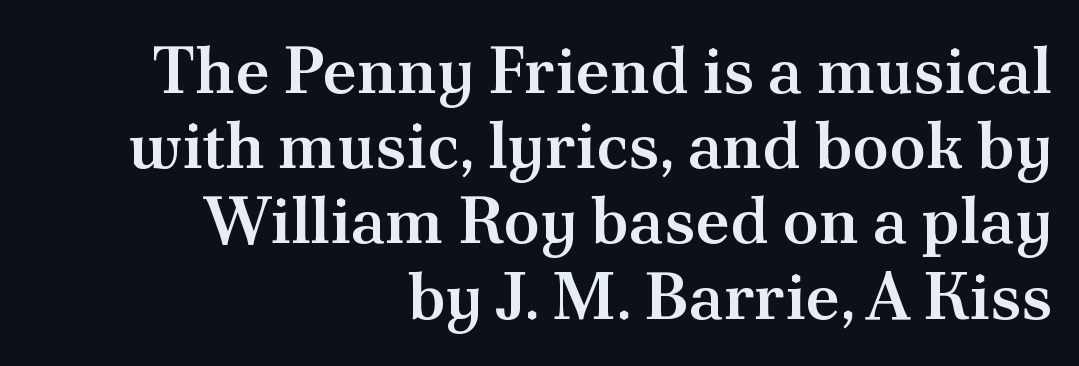
The glyphs in this specimen are seriffed. Think of a printed novel: that variable character pitch is what you see here. The specimen omits any rule beneath the text block's lines. Baseline-to-baseline distance is barely more than the letter height. Short and long lines alike share a common ending point at right.
